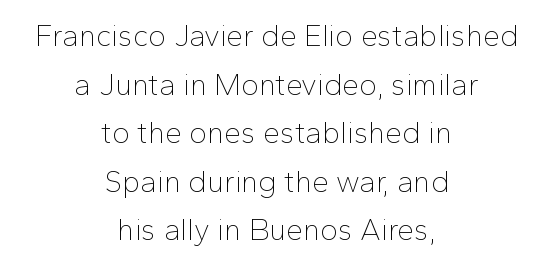
The image shows 30 px thin sans-serif type, upright; set centered, normal line spacing (1.62x), normal letter spacing, not underlined; low stroke contrast and a medium x-height.
